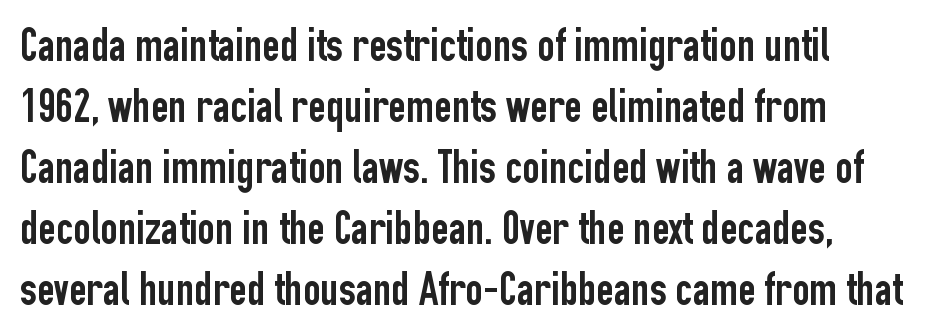
{"serif": "no", "italic": "no", "width": "condensed", "stroke_contrast": "low", "x_height": "medium", "monospaced": "no", "underline": "no", "line_spacing": "normal", "line_spacing_ratio": 1.27, "letter_spacing": "normal", "letter_spacing_em": 0.0, "glyph_px": 48}
